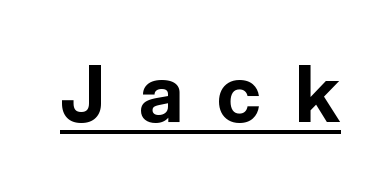
{"serif": "no", "italic": "no", "bold": "yes", "weight": "bold", "width": "normal", "x_height": "medium", "monospaced": "no", "underline": "yes", "letter_spacing": "wide", "letter_spacing_em": 0.44, "glyph_px": 78}
